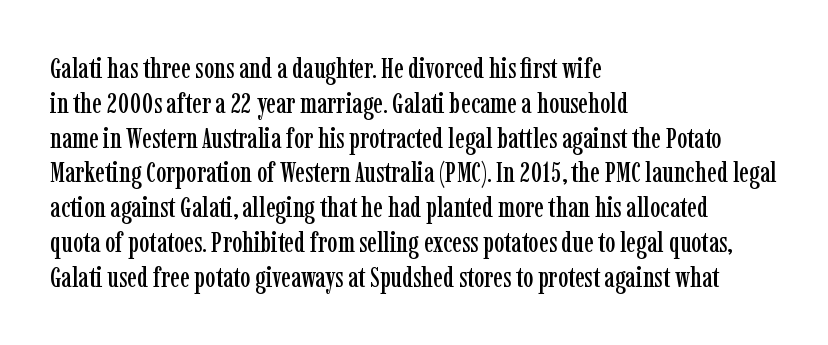
{"serif": "yes", "italic": "no", "width": "condensed", "stroke_contrast": "low", "x_height": "medium", "monospaced": "no", "underline": "no", "align": "left", "line_spacing_ratio": 1.2, "letter_spacing": "normal", "letter_spacing_em": 0.0, "glyph_px": 29}
